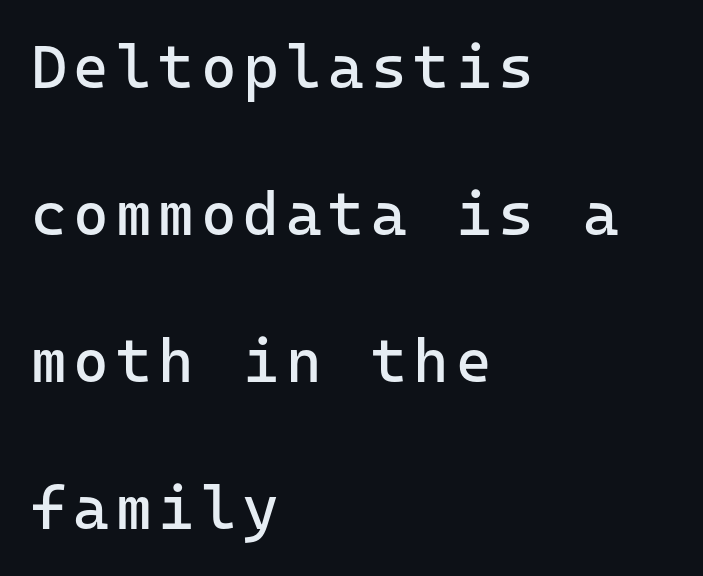
Leading: increased. Think of a typewriter: that constant character pitch is what you see here. I'd call this a sans setting — the letters go barefoot. Designer's note — italics off, roman on.
